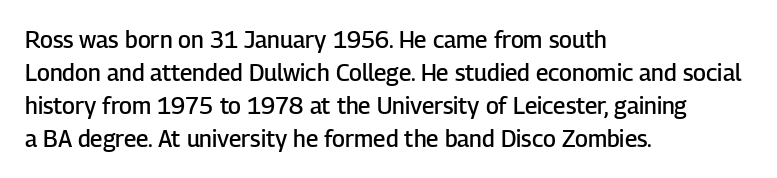
{"italic": "no", "bold": "semi", "underline": "no", "align": "left", "line_spacing": "normal", "line_spacing_ratio": 1.43, "letter_spacing": "normal", "letter_spacing_em": 0.0, "glyph_px": 23}
